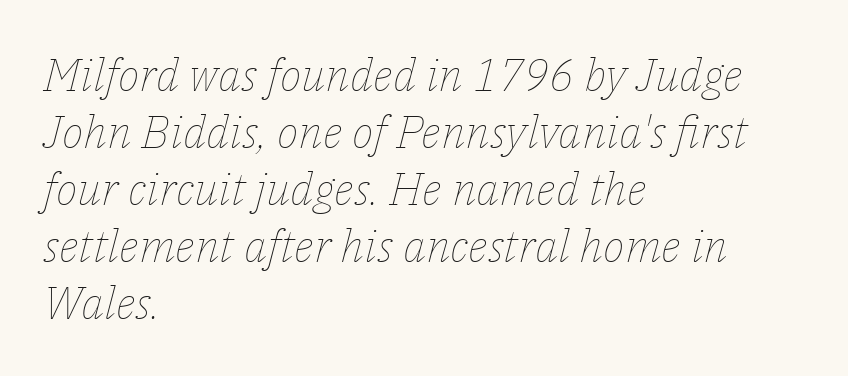
{"italic": "yes", "lean": "right", "slant_degrees": 14, "bold": "no", "weight": "thin", "width": "normal", "stroke_contrast": "low", "x_height": "medium", "monospaced": "no", "underline": "no", "align": "left", "line_spacing_ratio": 1.24, "letter_spacing": "normal", "letter_spacing_em": 0.0, "glyph_px": 46}
